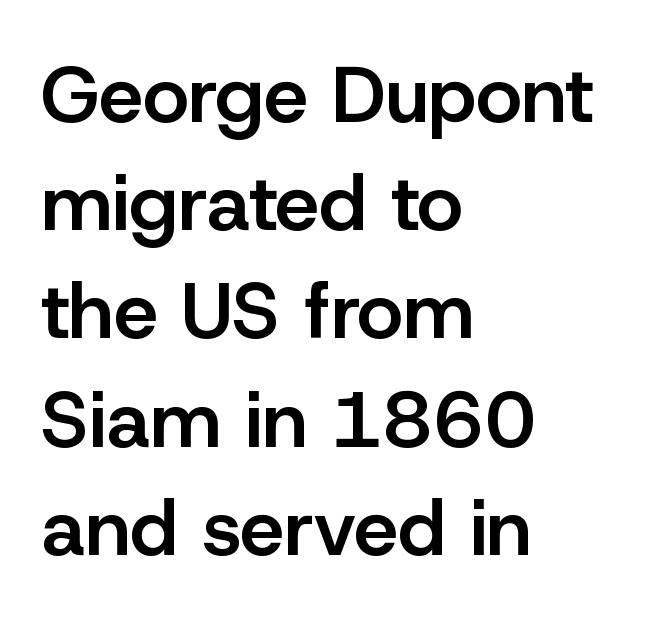
Q: Is the text bold? A: Semi-bold.
Q: Is the text italic (slanted)? A: No, it is upright.
Q: Is the typeface a serif or a sans-serif typeface? A: Sans-serif.
Q: Is the text underlined? A: No.
Q: How is the paragraph aligned? A: Left-aligned.
Q: Is the spacing between letters normal or unusually wide? A: Normal.
Q: Is the spacing between lines tight, normal or loose? A: Normal.
Q: Width (condensed, normal, or wide)? A: Normal.
Q: Stroke contrast? A: Low.
Q: x-height? A: Medium.
Q: Monospaced? A: No.
